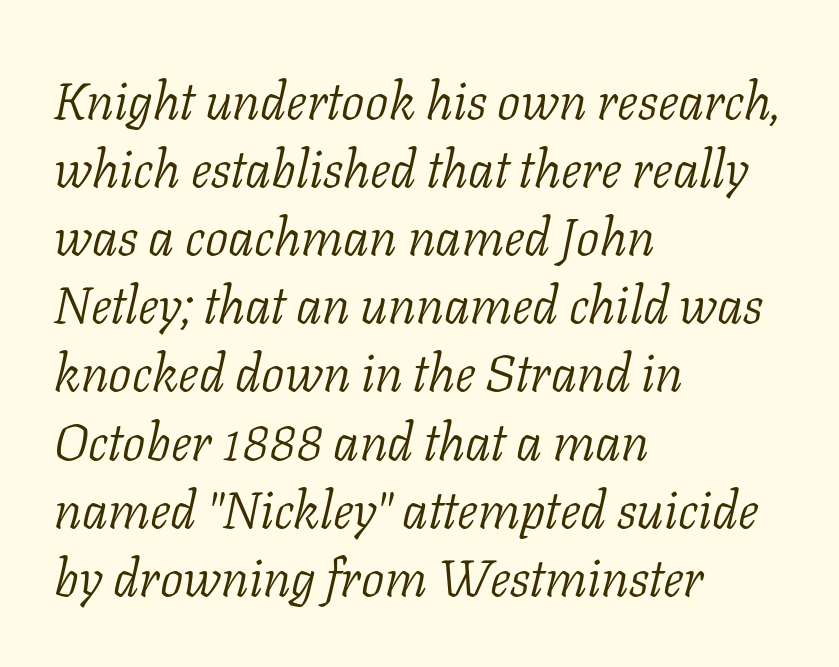
Vertically, the passage feels balanced, rows spaced as you'd expect. Is the block centered? No — it sits flush against the left margin. Rendered with sloped, italic letterforms. The weight would be labelled regular, book, light, or lighter still. The face used here is proportionally spaced, like ordinary book or web type. This is serif lettering, the kind often seen in printed books.
